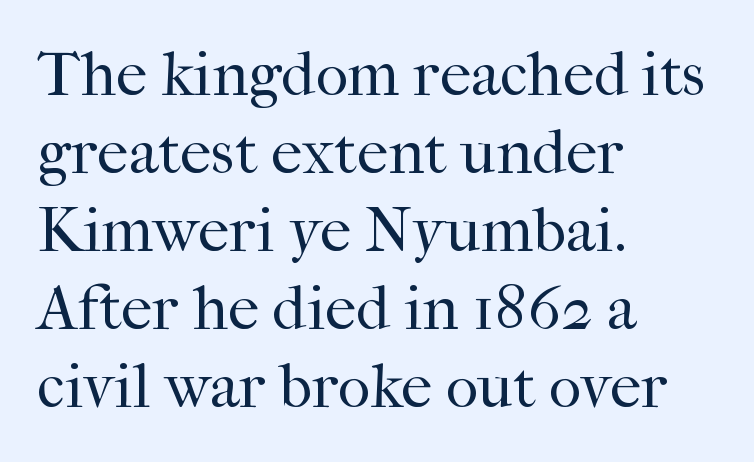
Q: Is the text bold? A: No.
Q: Is the text italic (slanted)? A: No, it is upright.
Q: Is the typeface a serif or a sans-serif typeface? A: Serif.
Q: Is the text underlined? A: No.
Q: How is the paragraph aligned? A: Left-aligned.
Q: Is the spacing between letters normal or unusually wide? A: Normal.
Q: Width (condensed, normal, or wide)? A: Normal.
Q: Stroke contrast? A: High.
Q: x-height? A: Medium.
Q: Monospaced? A: No.
